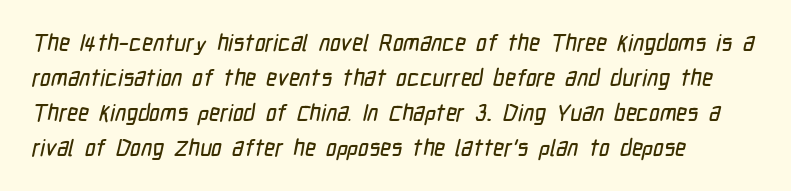
{"underline": "no", "align": "left", "line_spacing": "normal", "line_spacing_ratio": 1.52, "letter_spacing": "normal", "letter_spacing_em": 0.0, "glyph_px": 23}
